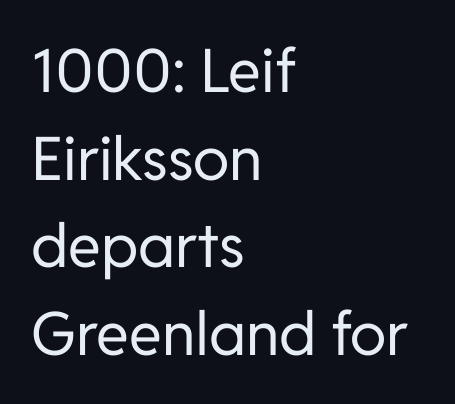
The image shows 60 px regular-weight sans-serif type, upright; set left-aligned, normal line spacing (1.46x), normal letter spacing, not underlined; low stroke contrast and a medium x-height.
